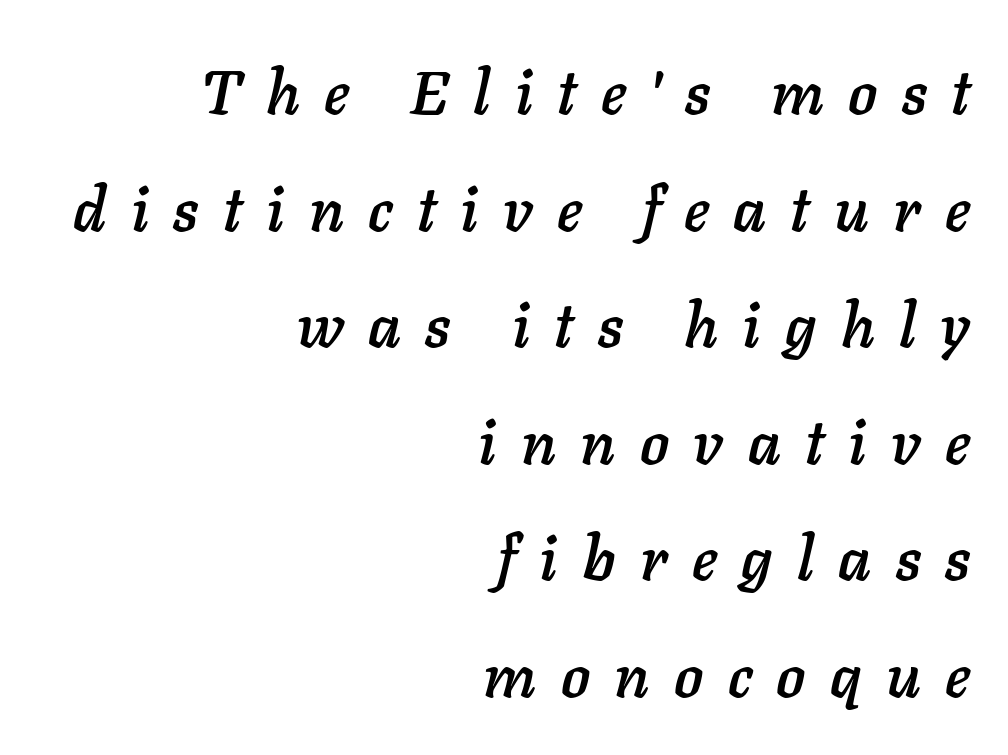
The image shows 61 px text type, italic (leaning right); set right-aligned, loose line spacing (1.91x), unusually wide letter spacing (+0.4 em), not underlined; low stroke contrast and a medium x-height.
